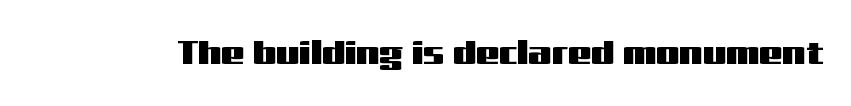
The image shows 33 px wide sans-serif type, upright; set normal letter spacing, not underlined; medium stroke contrast and a medium x-height.
